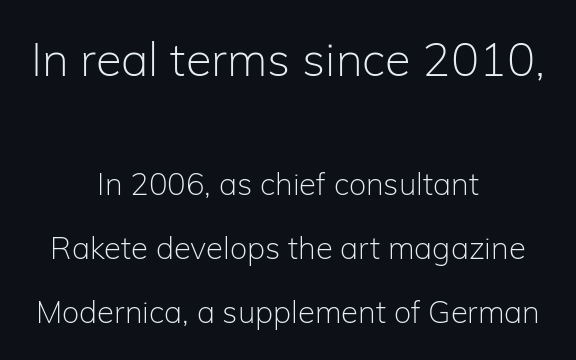
{"serif": "no", "italic": "no", "bold": "no", "weight": "light", "width": "normal", "stroke_contrast": "low", "x_height": "medium", "monospaced": "no", "underline": "no", "align": "center", "line_spacing": "loose", "line_spacing_ratio": 2.07, "letter_spacing": "normal", "letter_spacing_em": 0.0, "larger_block": "first", "size_ratio": 1.52, "glyph_px": 47}
